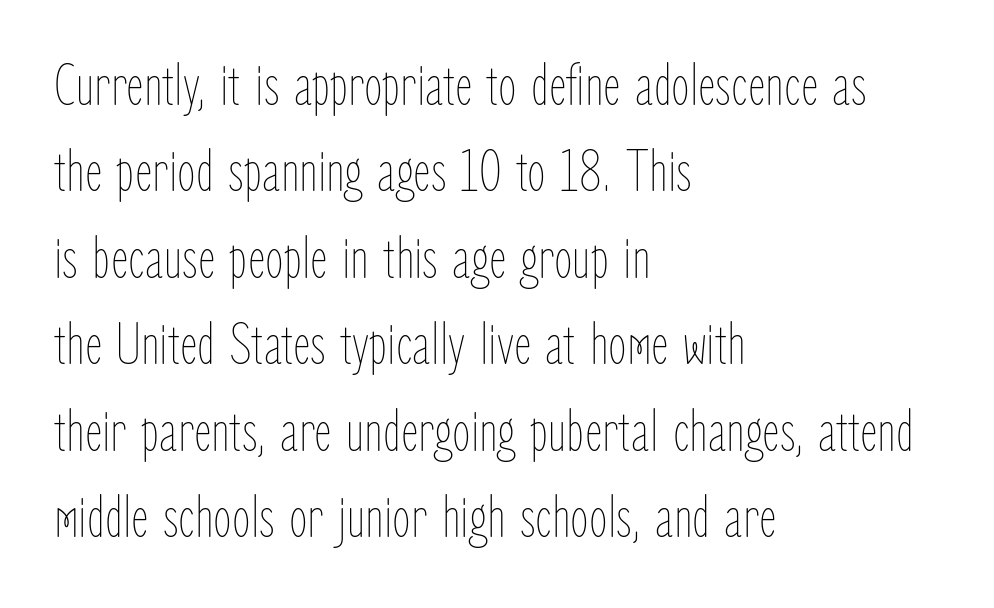
Q: Is the text bold? A: No.
Q: Is the text italic (slanted)? A: No, it is upright.
Q: Is the text underlined? A: No.
Q: How is the paragraph aligned? A: Left-aligned.
Q: Is the spacing between letters normal or unusually wide? A: Normal.
Q: Is the spacing between lines tight, normal or loose? A: Normal.
Q: Width (condensed, normal, or wide)? A: Condensed.
Q: Stroke contrast? A: Low.
Q: x-height? A: Medium.
Q: Monospaced? A: No.
